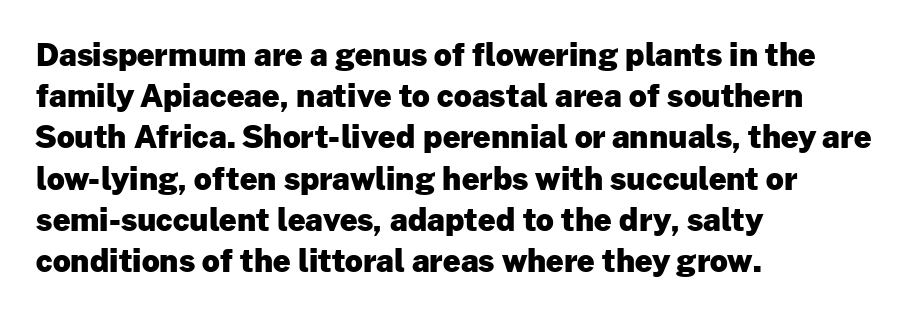
Q: Is the text bold? A: Yes.
Q: Is the text italic (slanted)? A: No, it is upright.
Q: Is the typeface a serif or a sans-serif typeface? A: Sans-serif.
Q: Is the text underlined? A: No.
Q: How is the paragraph aligned? A: Left-aligned.
Q: Is the spacing between letters normal or unusually wide? A: Normal.
Q: Is the spacing between lines tight, normal or loose? A: Normal.
Q: Width (condensed, normal, or wide)? A: Normal.
Q: Stroke contrast? A: Low.
Q: x-height? A: Medium.
Q: Monospaced? A: No.
